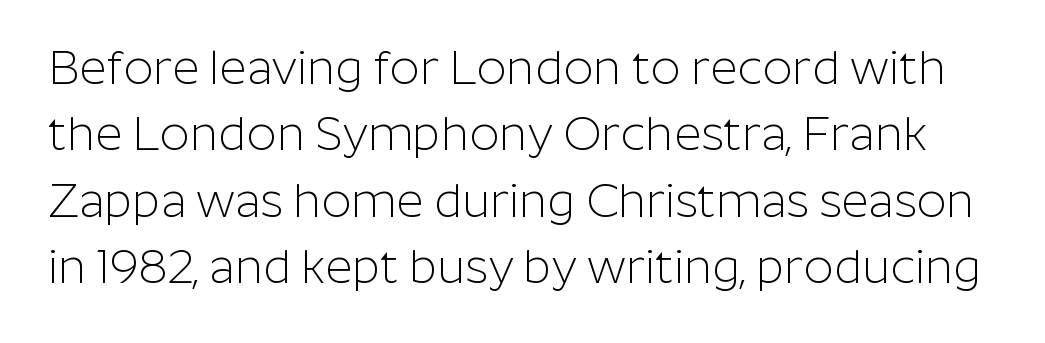
The image shows 47 px light sans-serif type, upright; set normal line spacing (1.41x), normal letter spacing, not underlined; low stroke contrast and a medium x-height.
